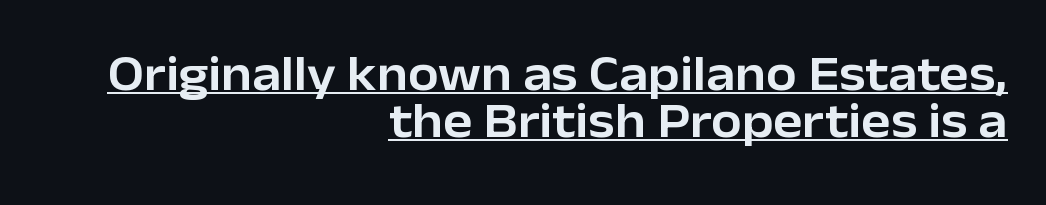
Observe the absence of serifs on each vertical stroke in this sample. Rendered with straight, roman letterforms. Right-aligned paragraph, ragged on the left. Has an underline been added? It has.
